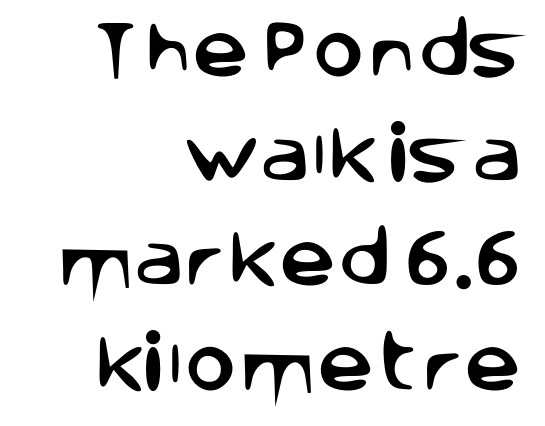
Q: Is the text italic (slanted)? A: No, it is upright.
Q: Is the typeface a serif or a sans-serif typeface? A: Sans-serif.
Q: Is the text underlined? A: No.
Q: How is the paragraph aligned? A: Right-aligned.
Q: Is the spacing between letters normal or unusually wide? A: Normal.
Q: Is the spacing between lines tight, normal or loose? A: Normal.
Q: Width (condensed, normal, or wide)? A: Normal.
Q: Stroke contrast? A: Low.
Q: x-height? A: Large.
Q: Monospaced? A: No.
